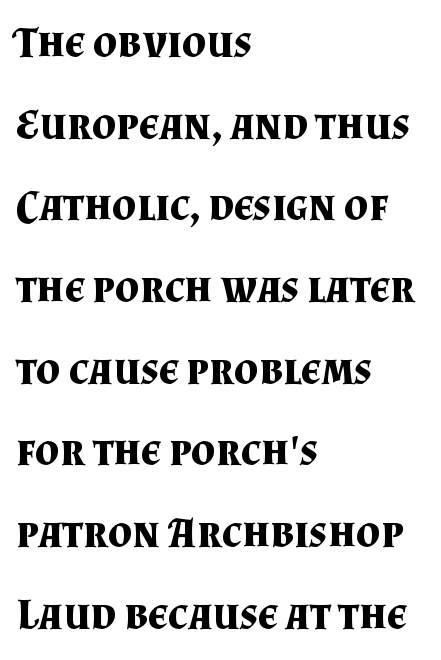
{"serif": "yes", "italic": "no", "bold": "yes", "weight": "bold", "width": "normal", "stroke_contrast": "medium", "x_height": "small", "monospaced": "no", "underline": "no", "align": "left", "line_spacing": "loose", "line_spacing_ratio": 1.9, "letter_spacing": "normal", "letter_spacing_em": 0.0, "glyph_px": 43}
